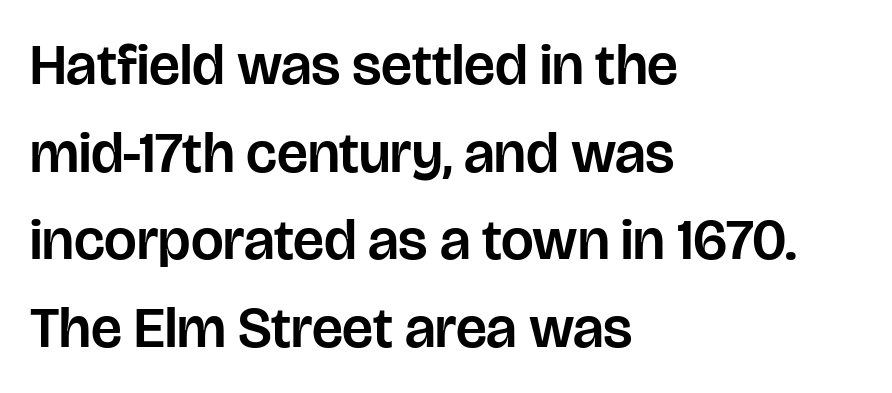
The image shows 58 px sans-serif type, upright; set left-aligned, normal line spacing (1.51x), normal letter spacing, not underlined; low stroke contrast and a large x-height.
